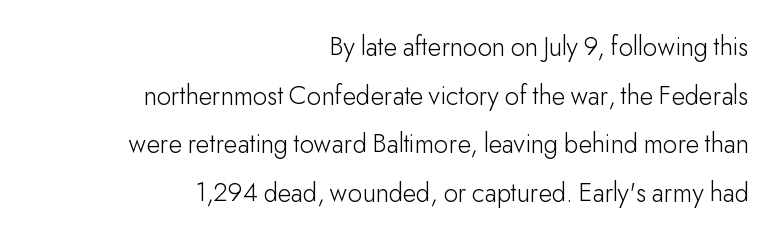
The image shows 28 px light sans-serif type, upright; set right-aligned, line spacing 1.74x, normal letter spacing, not underlined; low stroke contrast and a small x-height.
